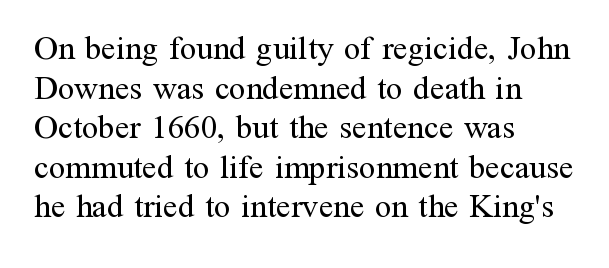
{"serif": "yes", "italic": "no", "bold": "no", "weight": "regular", "width": "normal", "stroke_contrast": "medium", "x_height": "medium", "monospaced": "no", "underline": "no", "align": "left", "line_spacing_ratio": 1.2, "letter_spacing": "normal", "letter_spacing_em": 0.0, "glyph_px": 33}
